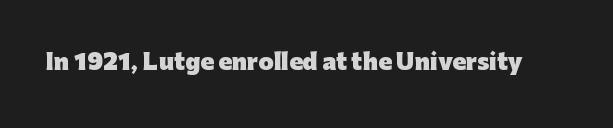
Short note: letters normally spaced. Words float on clear page, feet unadorned. The letters stand upright; this is a roman face. Heavy, bold letterforms.
